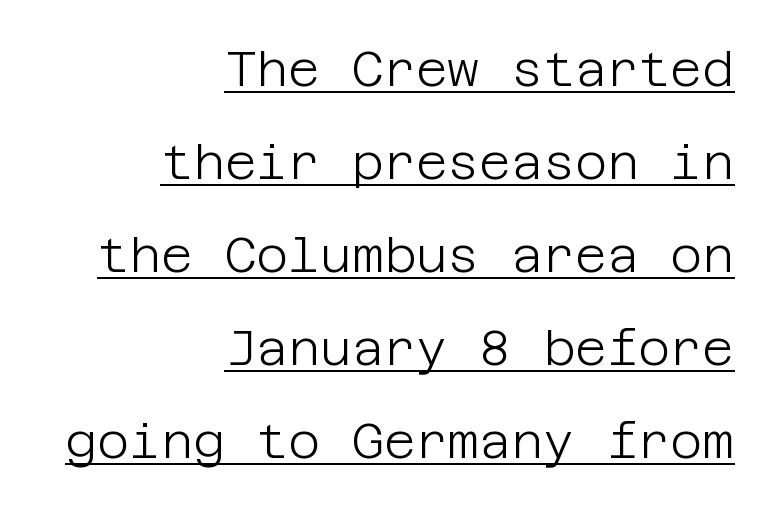
{"serif": "no", "italic": "no", "bold": "no", "weight": "light", "width": "normal", "stroke_contrast": "low", "x_height": "large", "underline": "yes", "align": "right", "line_spacing": "loose", "line_spacing_ratio": 1.9, "letter_spacing": "normal", "letter_spacing_em": 0.0, "glyph_px": 49}
